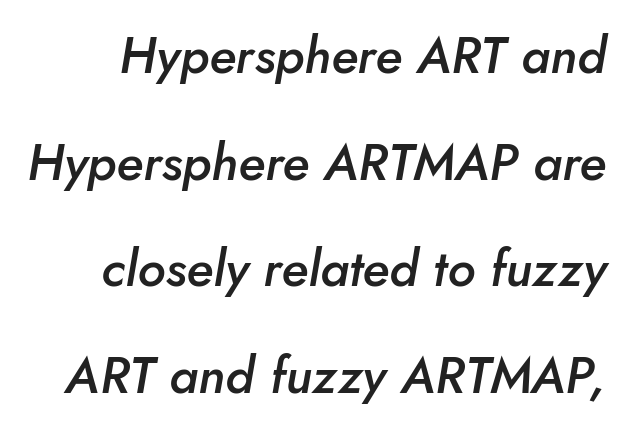
Rule under the text: the space is simply empty. Compared with an ordinary text face, these strokes are moderately heavier — a semibold. Compared with typical body copy, the letter spacing here is the same. Do the characters align in a grid? No, the font is proportional. Style check: oblique.
